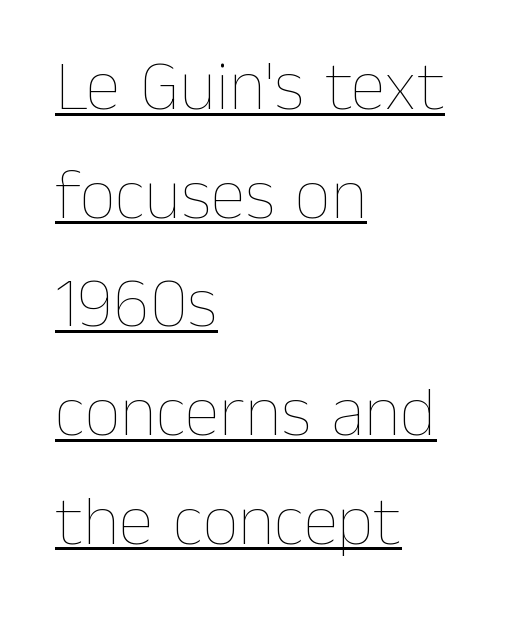
Regular leading. Summary of weight: not heavy and not bold. The tracking reads as untouched default to a designer's eye. Left-aligned paragraph, ragged on the right.
